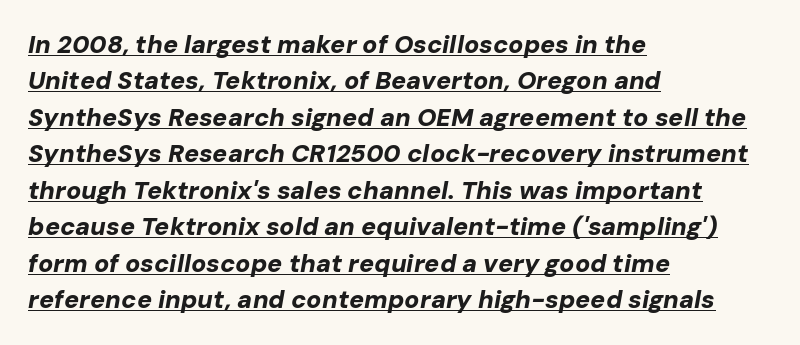
{"italic": "yes", "lean": "right", "slant_degrees": 10, "bold": "yes", "underline": "yes", "align": "left", "line_spacing": "normal", "line_spacing_ratio": 1.46, "letter_spacing": "normal", "letter_spacing_em": 0.0, "glyph_px": 25}
